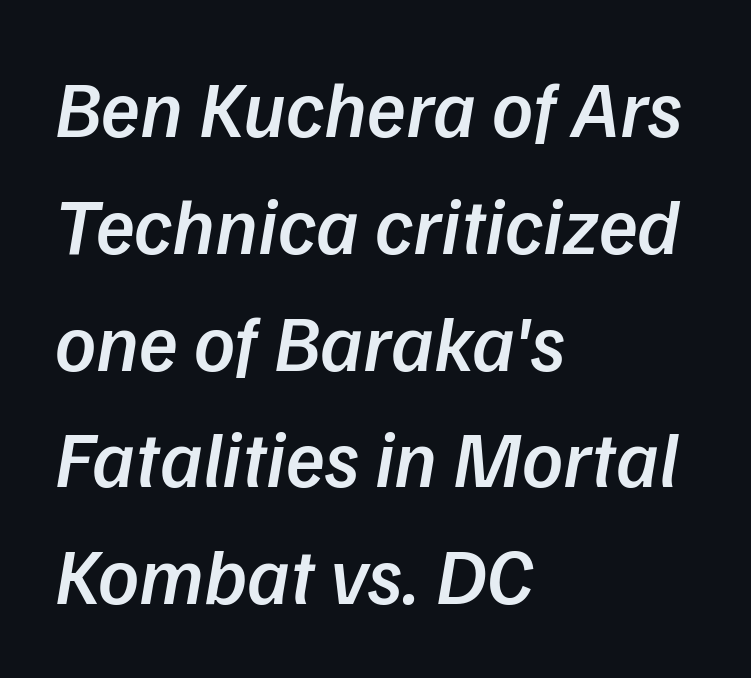
The image shows 80 px semibold sans-serif type; set left-aligned, normal line spacing (1.46x), normal letter spacing, not underlined; low stroke contrast and a medium x-height.
